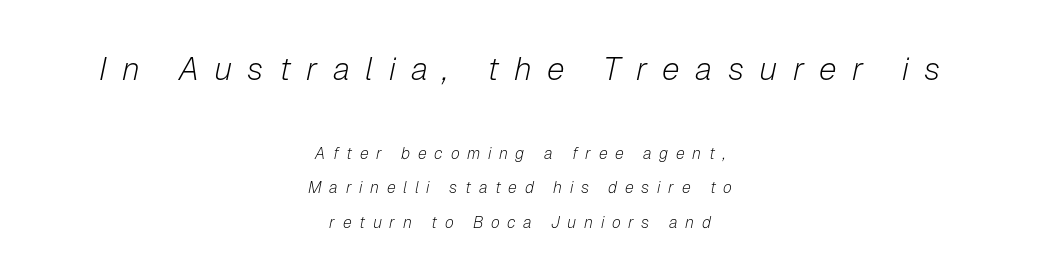
Q: Is the text bold? A: No.
Q: Is the text italic (slanted)? A: Yes, it leans right by about 12 degrees.
Q: Is the text underlined? A: No.
Q: How is the paragraph aligned? A: Centered.
Q: Is the spacing between letters normal or unusually wide? A: Unusually wide.
Q: Is the spacing between lines tight, normal or loose? A: Loose.
Q: Which block of text is set in a larger size, the first (top) or the second (bottom)? A: The first (top) one.
Q: Width (condensed, normal, or wide)? A: Normal.
Q: Stroke contrast? A: Low.
Q: x-height? A: Medium.
Q: Monospaced? A: No.
